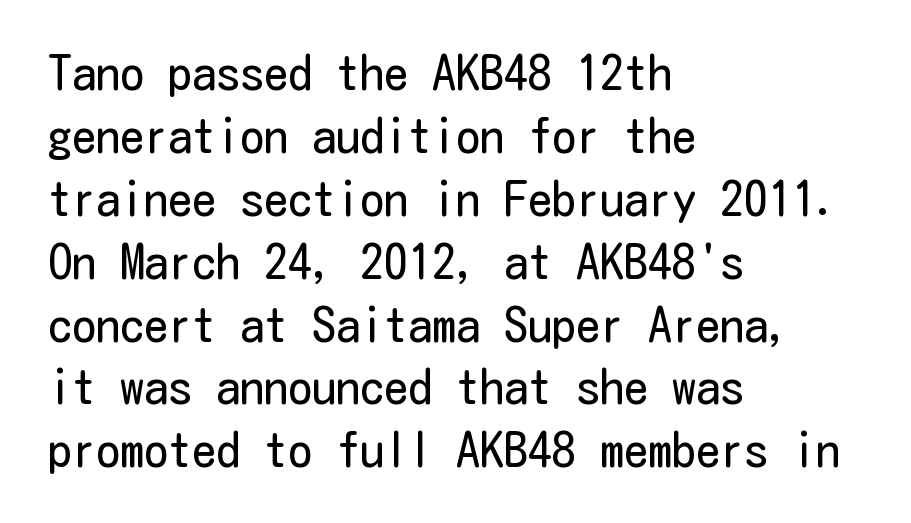
The image shows 48 px regular-weight, condensed sans-serif type, upright; set left-aligned, normal line spacing (1.31x), normal letter spacing, not underlined; low stroke contrast and a medium x-height.
